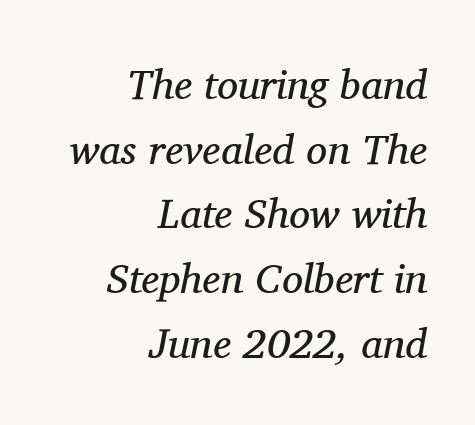
These lines sit exactly where default settings would place them. The passage shown is typed in a proportional face where columns would drift. The paragraph has a hard right edge and a soft left edge. The lettering tilts uniformly, giving the passage an italic look. Underline: absent. Does extra space separate the letters? No, they use regular spacing.
